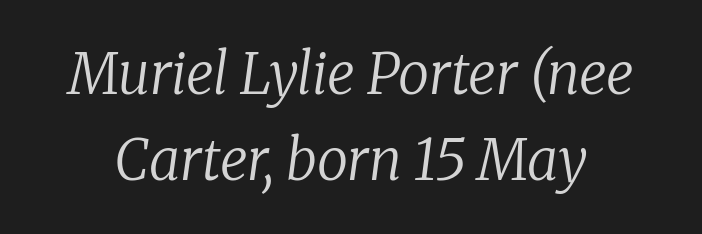
The image shows 56 px regular-weight serif type, italic (leaning right); set normal line spacing (1.53x), normal letter spacing, not underlined; low stroke contrast and a medium x-height.
